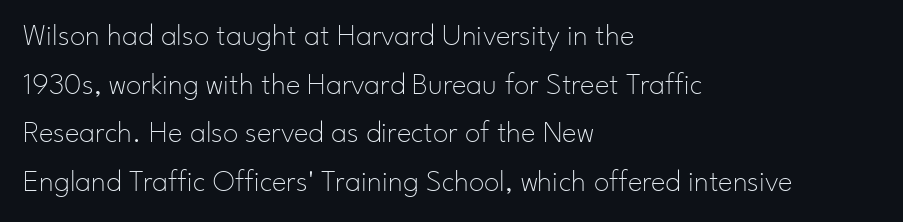
{"serif": "no", "italic": "no", "bold": "no", "weight": "thin", "width": "normal", "stroke_contrast": "low", "x_height": "small", "monospaced": "no", "underline": "no", "align": "left", "line_spacing": "normal", "line_spacing_ratio": 1.57, "letter_spacing": "normal", "letter_spacing_em": 0.0, "glyph_px": 31}
